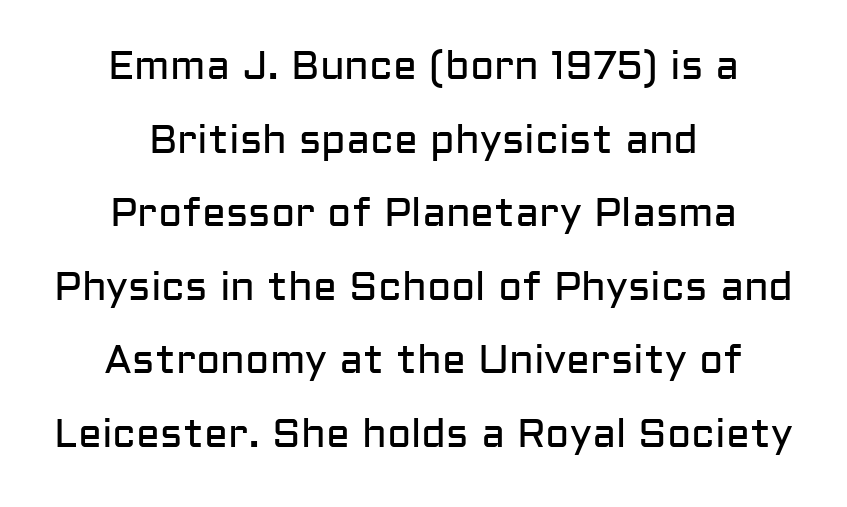
{"serif": "no", "italic": "no", "bold": "no", "weight": "regular", "width": "normal", "stroke_contrast": "low", "x_height": "medium", "monospaced": "no", "underline": "no", "align": "center", "line_spacing_ratio": 1.84, "letter_spacing": "normal", "letter_spacing_em": 0.0, "glyph_px": 40}
